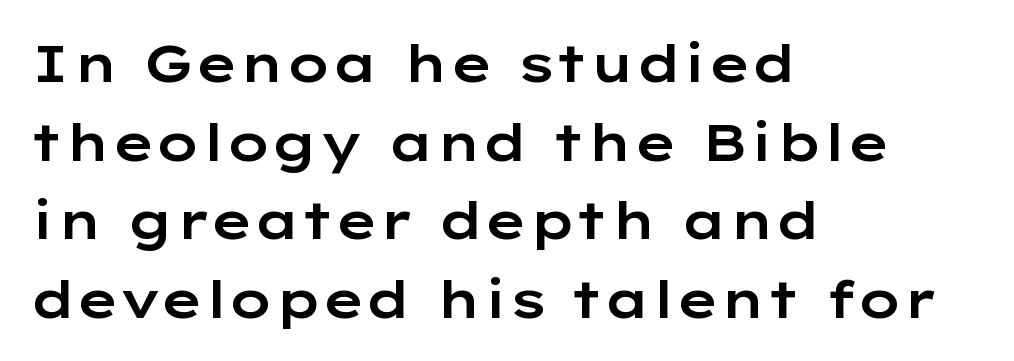
{"serif": "no", "italic": "no", "width": "wide", "stroke_contrast": "low", "x_height": "medium", "monospaced": "no", "underline": "no", "align": "left", "line_spacing": "normal", "line_spacing_ratio": 1.51, "letter_spacing": "normal", "letter_spacing_em": 0.0, "glyph_px": 52}
